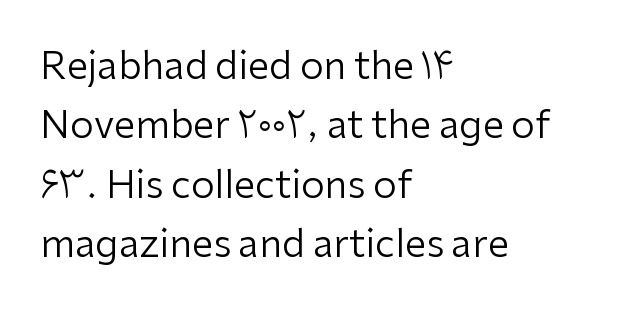
{"serif": "no", "italic": "no", "bold": "no", "weight": "regular", "width": "normal", "stroke_contrast": "low", "x_height": "medium", "monospaced": "no", "underline": "no", "align": "left", "line_spacing": "normal", "line_spacing_ratio": 1.56, "letter_spacing": "normal", "letter_spacing_em": 0.0, "glyph_px": 38}
